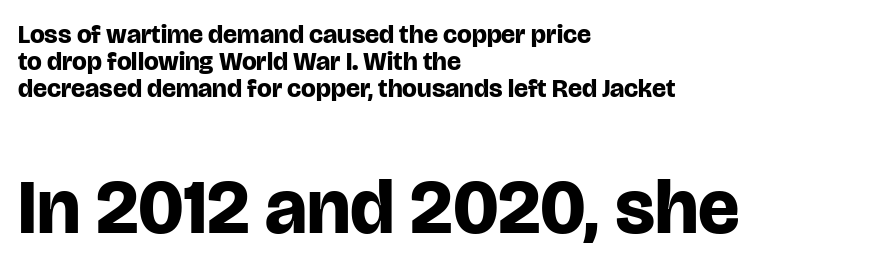
{"serif": "no", "italic": "no", "bold": "yes", "weight": "bold", "width": "normal", "stroke_contrast": "low", "x_height": "large", "monospaced": "no", "underline": "no", "align": "left", "line_spacing": "tight", "line_spacing_ratio": 1.04, "letter_spacing": "normal", "letter_spacing_em": 0.0, "larger_block": "second", "size_ratio": 2.96, "glyph_px": 77}
